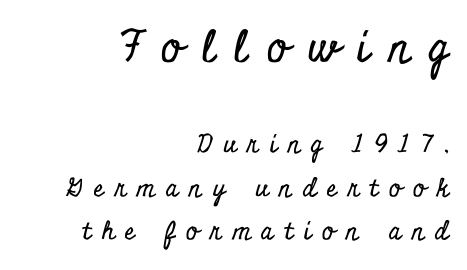
This sample is right-justified, so line beginnings fall wherever the words allow. A serif font was chosen for this passage. Does extra space separate the letters? Yes, quite a lot of it. Here the first block reads like a headline and the second like body copy. The passage shown is typed in a proportional face where columns would drift.
